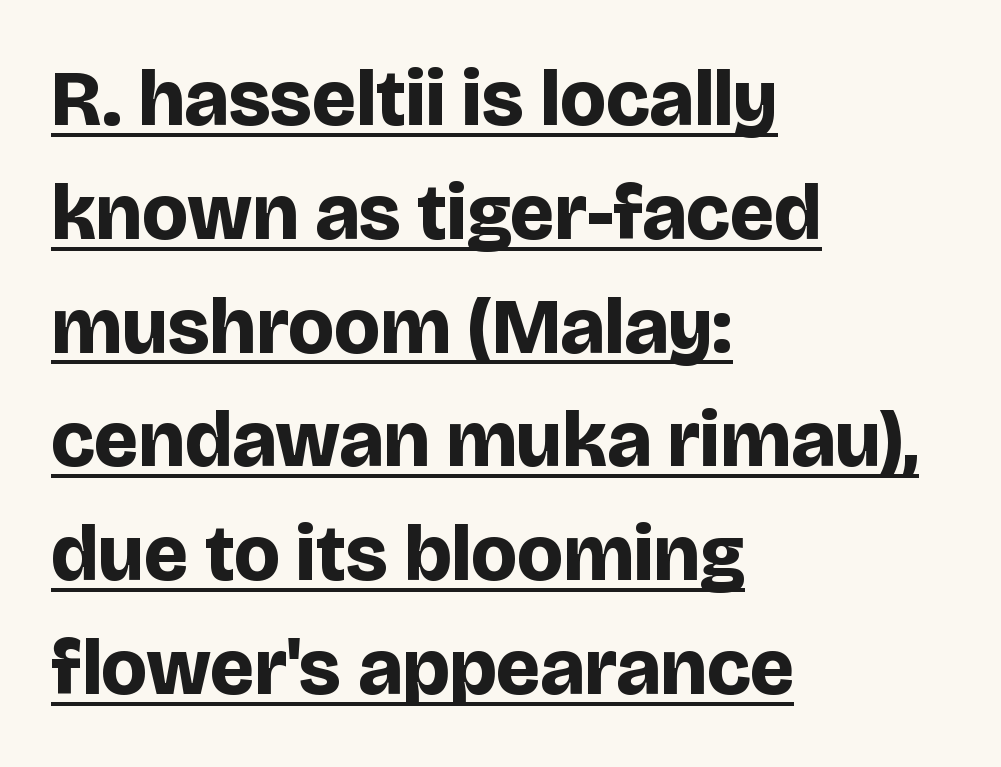
Q: Is the text bold? A: Yes.
Q: Is the text italic (slanted)? A: No, it is upright.
Q: Is the typeface a serif or a sans-serif typeface? A: Sans-serif.
Q: Is the text underlined? A: Yes.
Q: How is the paragraph aligned? A: Left-aligned.
Q: Is the spacing between letters normal or unusually wide? A: Normal.
Q: Is the spacing between lines tight, normal or loose? A: Normal.
Q: Width (condensed, normal, or wide)? A: Normal.
Q: Stroke contrast? A: Low.
Q: x-height? A: Large.
Q: Monospaced? A: No.
